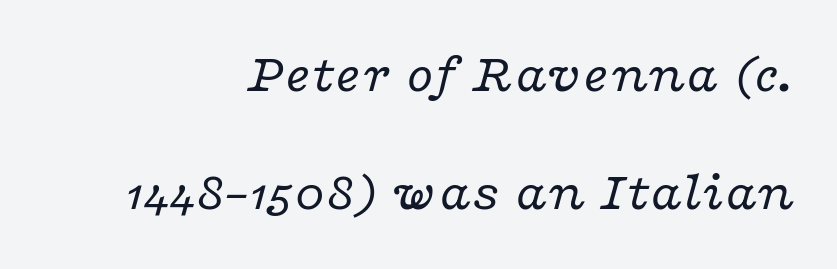
You can tell it's italic because the verticals aren't actually vertical. Note the varied advance widths — an 'i' is clearly narrower than an 'm'. The vertical gap from one line to the next is large. Letter spacing: default. Teacher's note: observe the even right margin — that is flush-right alignment.
